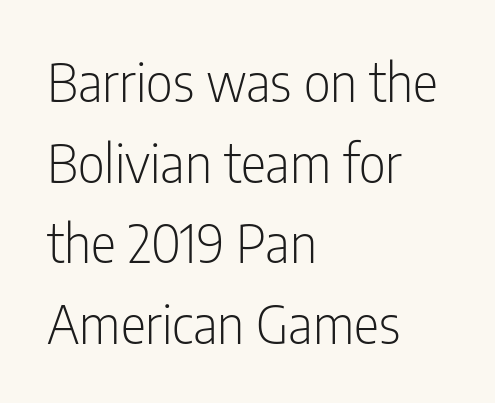
{"serif": "no", "italic": "no", "bold": "no", "weight": "light", "width": "condensed", "stroke_contrast": "low", "x_height": "medium", "monospaced": "no", "underline": "no", "align": "left", "line_spacing": "normal", "line_spacing_ratio": 1.52, "letter_spacing": "normal", "letter_spacing_em": 0.0, "glyph_px": 53}
